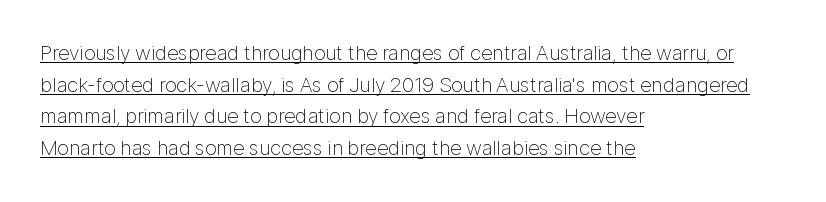
The image shows 21 px text type, upright; set left-aligned, normal line spacing (1.51x), normal letter spacing, underlined.
